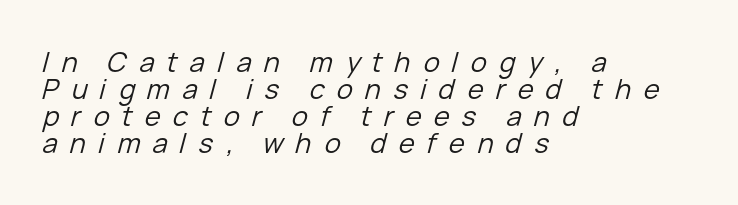
{"italic": "yes", "lean": "right", "slant_degrees": 15, "bold": "no", "underline": "no", "align": "left", "line_spacing": "tight", "line_spacing_ratio": 1.0, "letter_spacing": "wide", "letter_spacing_em": 0.46, "glyph_px": 27}
